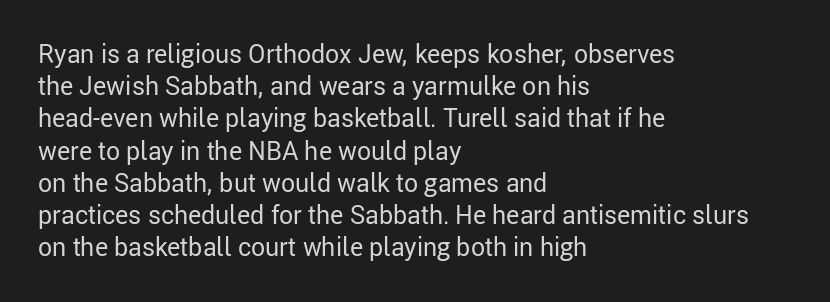
Q: Is the text bold? A: No.
Q: Is the text italic (slanted)? A: No, it is upright.
Q: Is the text underlined? A: No.
Q: How is the paragraph aligned? A: Left-aligned.
Q: Is the spacing between letters normal or unusually wide? A: Normal.
Q: Is the spacing between lines tight, normal or loose? A: Normal.
